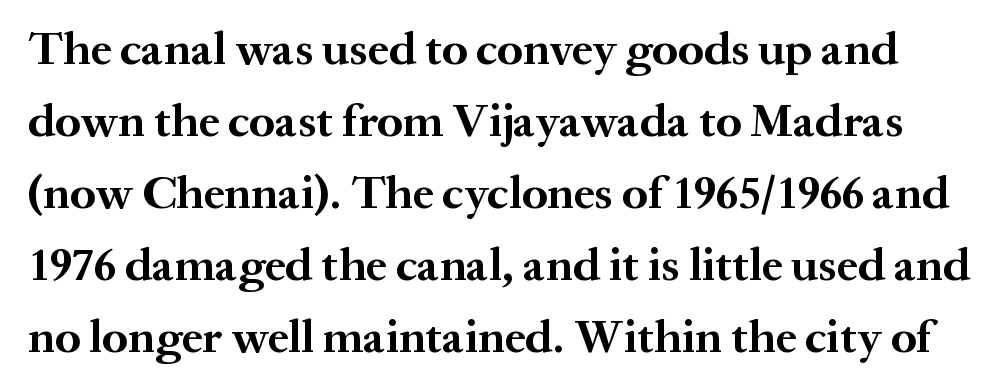
Plenty of ink on the page — the face is bold. This block has exactly the height ordinary leading produces. Font category for this specimen: serif. When letters stand straight like this, we call the style roman or upright. Check under the words: just untouched page. Look at the tracking — it's just the regular setting, nothing added.
